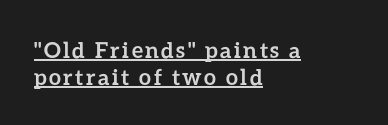
Q: Is the text bold? A: Yes.
Q: Is the text italic (slanted)? A: No, it is upright.
Q: Is the text underlined? A: Yes.
Q: How is the paragraph aligned? A: Left-aligned.
